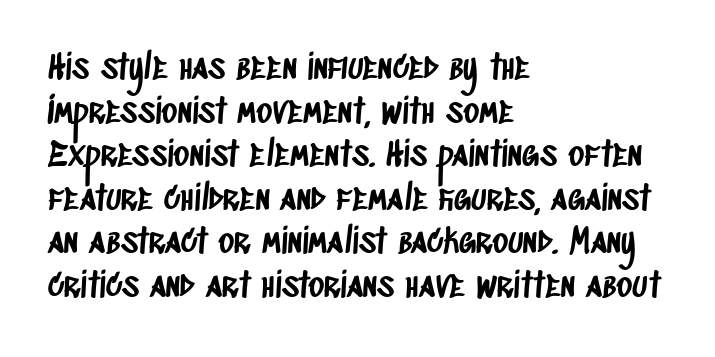
Q: Is the typeface a serif or a sans-serif typeface? A: Sans-serif.
Q: Is the text underlined? A: No.
Q: How is the paragraph aligned? A: Left-aligned.
Q: Is the spacing between letters normal or unusually wide? A: Normal.
Q: Is the spacing between lines tight, normal or loose? A: Normal.
Q: Width (condensed, normal, or wide)? A: Condensed.
Q: Stroke contrast? A: Low.
Q: x-height? A: Large.
Q: Monospaced? A: No.
